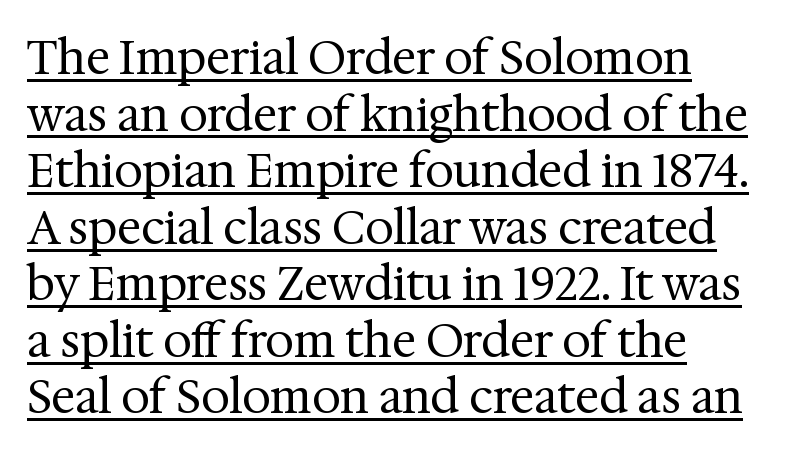
This sample is left-justified, so line endings fall wherever the words run out. Somebody hit Ctrl+U on this one — the words are underlined. Default kerning and tracking; the words read as compact shapes. The face used here is proportionally spaced, like ordinary book or web type.
